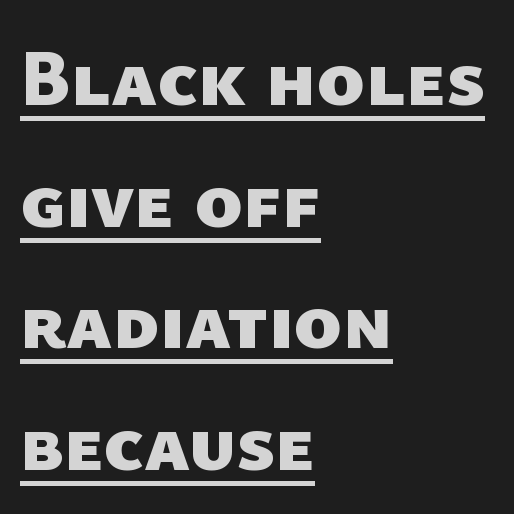
Q: Is the text bold? A: Yes.
Q: Is the typeface a serif or a sans-serif typeface? A: Sans-serif.
Q: Is the text underlined? A: Yes.
Q: How is the paragraph aligned? A: Left-aligned.
Q: Is the spacing between letters normal or unusually wide? A: Normal.
Q: Is the spacing between lines tight, normal or loose? A: Normal.
Q: Width (condensed, normal, or wide)? A: Normal.
Q: Stroke contrast? A: Low.
Q: x-height? A: Medium.
Q: Monospaced? A: No.
